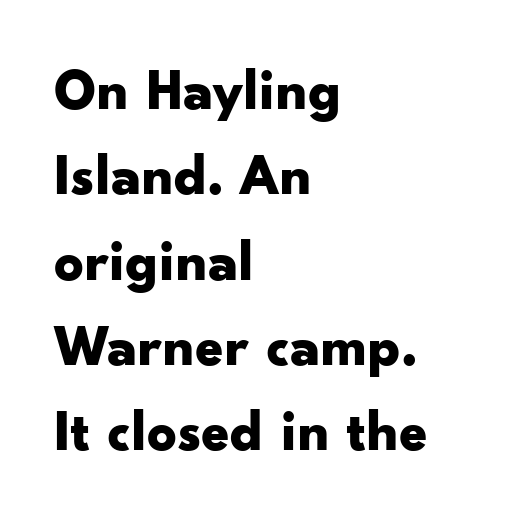
In terms of weight, the rendering is a true, heavy bold. Note the varied advance widths — an 'i' is clearly narrower than an 'm'. Posture: vertical. All the whitespace from short lines collects on the right. Default kerning and tracking; the words read as compact shapes.
